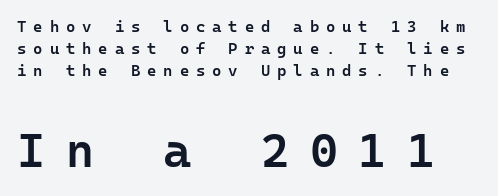
Tracking value appears strongly positive — letters spread wide. The lettering holds an erect, upright posture throughout. Strokes here are thickened, but only to semibold level. This rendering features lettering with no underline. The emphasis by scale lands on block number two, below. Stroke terminals: plain, sans-serif.
